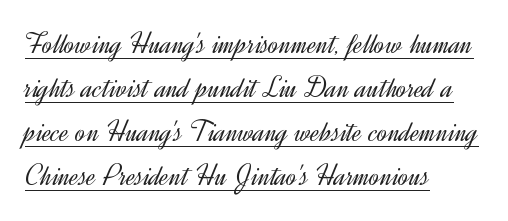
The image shows 31 px light sans-serif type; set left-aligned, normal line spacing (1.42x), normal letter spacing, underlined; a small x-height.
